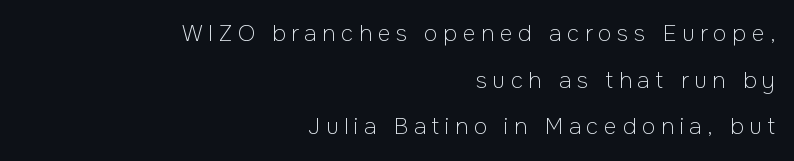
The image shows 22 px text type, upright; set right-aligned, loose line spacing (2.12x), unusually wide letter spacing (+0.26 em), not underlined.
